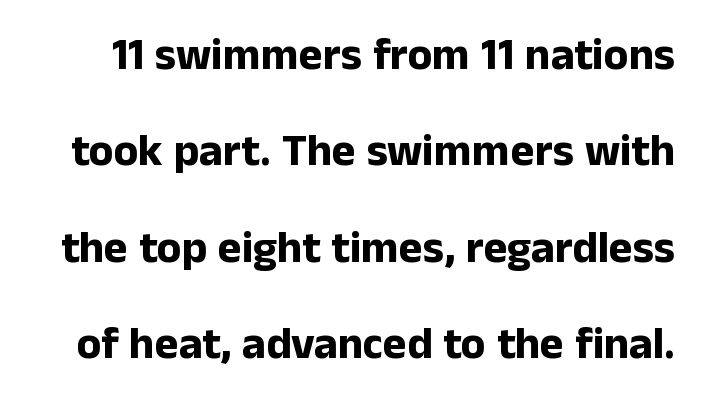
No italicization has been applied; the sample stays upright. Typographically, this falls in the sans-serif category. Nothing unusual about the tracking: characters are spaced as the font intends. A typesetter would call this proportional, since set widths differ per character. This block would shrink considerably if given ordinary leading; it's expanded now. The font is running at its bold setting.
